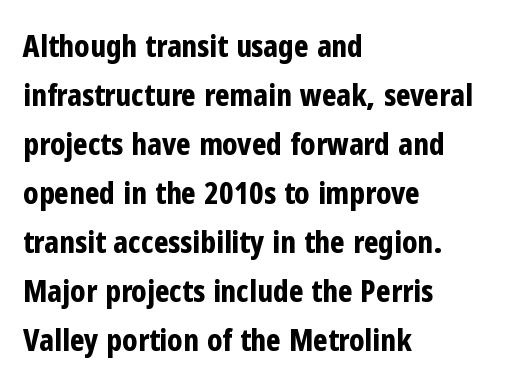
Stroke thickness is high; the sample reads as a true bold. Is there much room between lines? A standard amount, neither cramped nor airy. These lines were composed using upright roman letters. A typesetter would call this zero additional tracking. Proportional: the letters do not fall into vertical columns.
